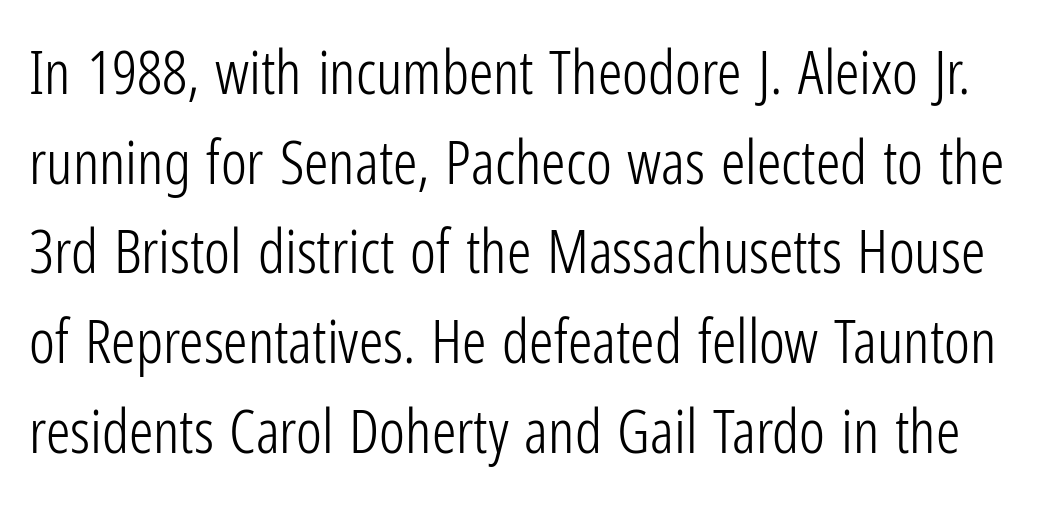
Varying glyph widths throughout — classic text-font behaviour. The characters are drawn with everyday or finer stroke widths. Italic: no, the glyphs are upright roman. Here the glyphs are tracked normally, forming tight word shapes. Examine the stroke ends and you'll find no serifs. Whoever set this chose a conventional vertical rhythm.
